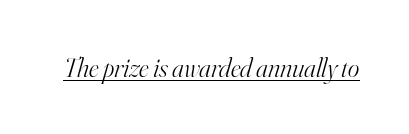
Q: Is the text bold? A: No.
Q: Is the text italic (slanted)? A: Yes, it leans right by about 16 degrees.
Q: Is the text underlined? A: Yes.
Q: Is the spacing between letters normal or unusually wide? A: Normal.
